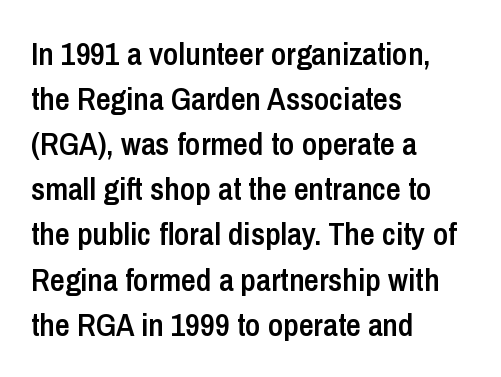
Q: Is the text bold? A: Semi-bold.
Q: Is the text italic (slanted)? A: No, it is upright.
Q: Is the typeface a serif or a sans-serif typeface? A: Sans-serif.
Q: Is the text underlined? A: No.
Q: How is the paragraph aligned? A: Left-aligned.
Q: Is the spacing between letters normal or unusually wide? A: Normal.
Q: Is the spacing between lines tight, normal or loose? A: Normal.
Q: Width (condensed, normal, or wide)? A: Condensed.
Q: Stroke contrast? A: Low.
Q: x-height? A: Medium.
Q: Monospaced? A: No.
